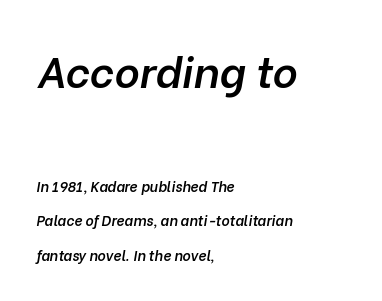
The passage shown is not underscored anywhere. How are the letters spaced? Ordinarily, with no added tracking. Look at the glyph heights: the upper group is clearly the bigger setting. The strokes are fattened partway — semibold, not bold. Rendered with sloped, italic letterforms. Horizontally, the lines are justified to the leading edge only.
